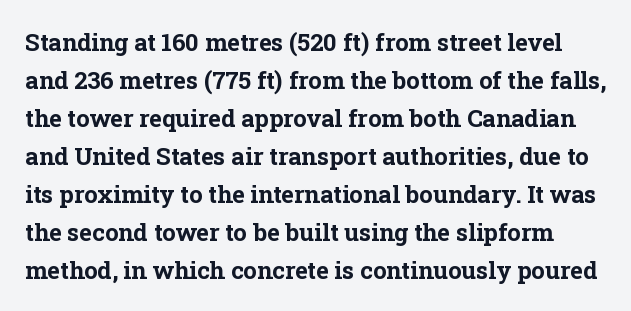
The image shows 24 px bold type, upright; set normal line spacing (1.58x), normal letter spacing, not underlined.
